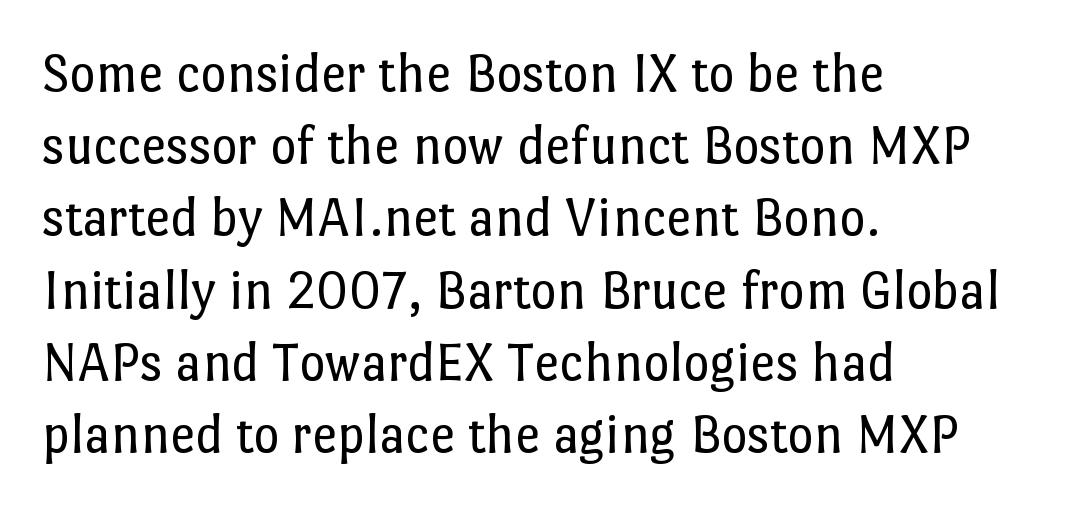
{"italic": "no", "bold": "no", "weight": "regular", "width": "normal", "stroke_contrast": "low", "x_height": "medium", "monospaced": "no", "underline": "no", "align": "left", "line_spacing": "normal", "line_spacing_ratio": 1.29, "letter_spacing": "normal", "letter_spacing_em": 0.0, "glyph_px": 56}
